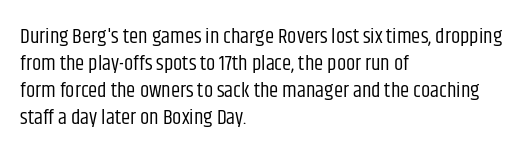
{"italic": "no", "bold": "no", "underline": "no", "align": "left", "line_spacing": "normal", "line_spacing_ratio": 1.28, "letter_spacing": "normal", "letter_spacing_em": 0.0, "glyph_px": 21}
